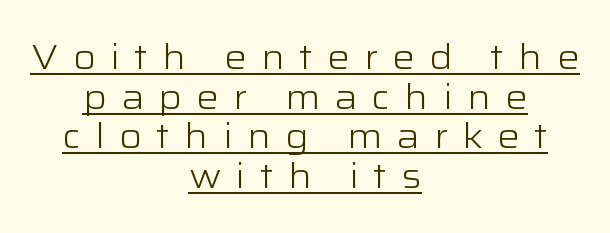
Q: Is the text bold? A: No.
Q: Is the text italic (slanted)? A: No, it is upright.
Q: Is the typeface a serif or a sans-serif typeface? A: Sans-serif.
Q: Is the text underlined? A: Yes.
Q: How is the paragraph aligned? A: Centered.
Q: Is the spacing between letters normal or unusually wide? A: Unusually wide.
Q: Is the spacing between lines tight, normal or loose? A: Tight.
Q: Width (condensed, normal, or wide)? A: Wide.
Q: Stroke contrast? A: Low.
Q: x-height? A: Medium.
Q: Monospaced? A: No.
